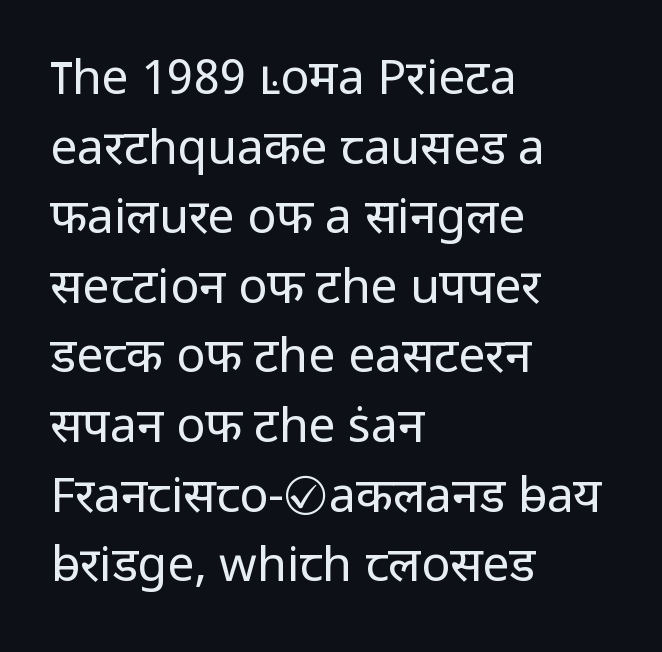
{"serif": "no", "italic": "no", "bold": "no", "weight": "regular", "width": "normal", "stroke_contrast": "low", "x_height": "medium", "monospaced": "no", "underline": "no", "align": "left", "line_spacing": "normal", "line_spacing_ratio": 1.45, "letter_spacing": "normal", "letter_spacing_em": 0.0, "glyph_px": 48}
